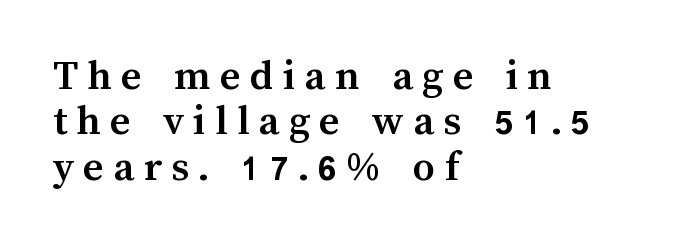
Q: Is the text bold? A: Yes.
Q: Is the text italic (slanted)? A: No, it is upright.
Q: Is the text underlined? A: No.
Q: How is the paragraph aligned? A: Left-aligned.
Q: Is the spacing between letters normal or unusually wide? A: Unusually wide.
Q: Is the spacing between lines tight, normal or loose? A: Tight.
Q: Width (condensed, normal, or wide)? A: Normal.
Q: Stroke contrast? A: Medium.
Q: x-height? A: Medium.
Q: Monospaced? A: No.
